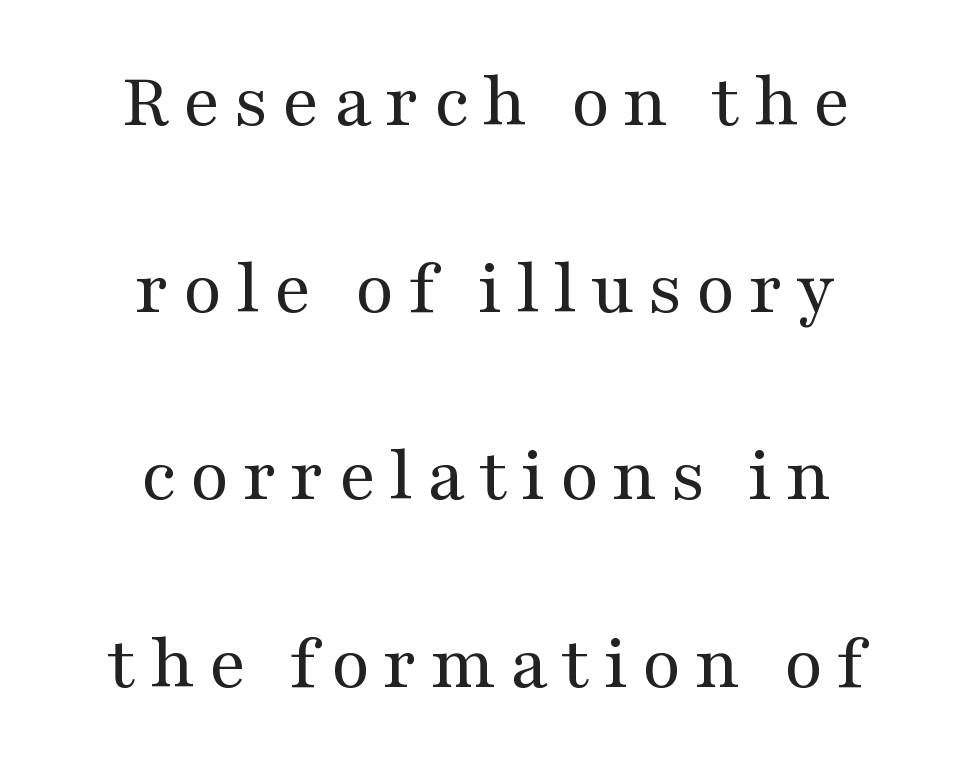
The image shows 79 px regular-weight, wide serif type, upright; set centered, loose line spacing (2.37x), not underlined; medium stroke contrast and a medium x-height.
